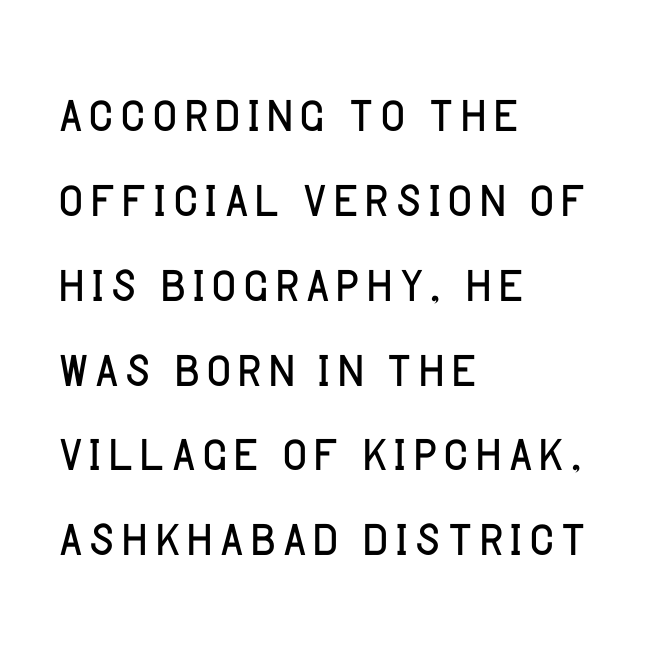
Stems and bowls with no extra thickness — not bold. Default kerning and tracking; the words read as compact shapes. Compared with a centered layout, this one pins lines to the left instead. Letterform terminals end flat and unadorned throughout the passage.
